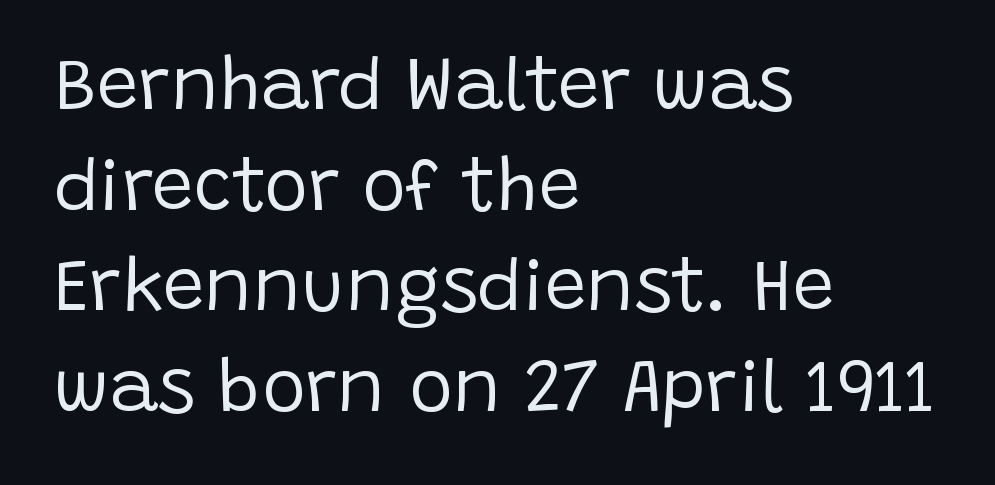
Compared with typical paragraphs, the rows here are spaced about the same. Each letter's strokes conclude bluntly, with no projecting serifs. The rendering uses natural spacing where letterforms have individual widths. The specimen omits any rule beneath the text block's lines.
